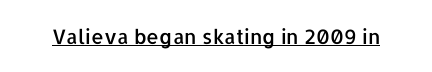
Q: Is the text italic (slanted)? A: No, it is upright.
Q: Is the text underlined? A: Yes.
Q: Is the spacing between letters normal or unusually wide? A: Normal.
